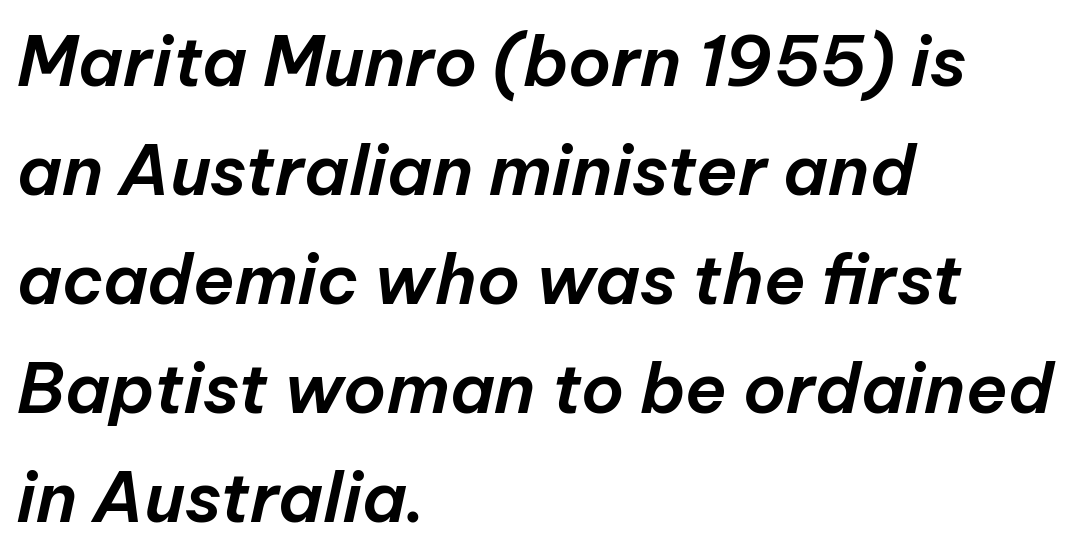
The image shows 69 px text type, italic (leaning right); set left-aligned, normal line spacing (1.58x), normal letter spacing, not underlined; low stroke contrast and a medium x-height.
